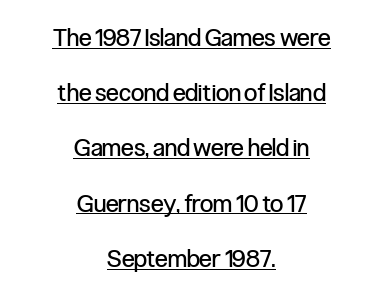
Q: Is the text bold? A: No.
Q: Is the text italic (slanted)? A: No, it is upright.
Q: Is the text underlined? A: Yes.
Q: How is the paragraph aligned? A: Centered.
Q: Is the spacing between letters normal or unusually wide? A: Normal.
Q: Is the spacing between lines tight, normal or loose? A: Loose.
